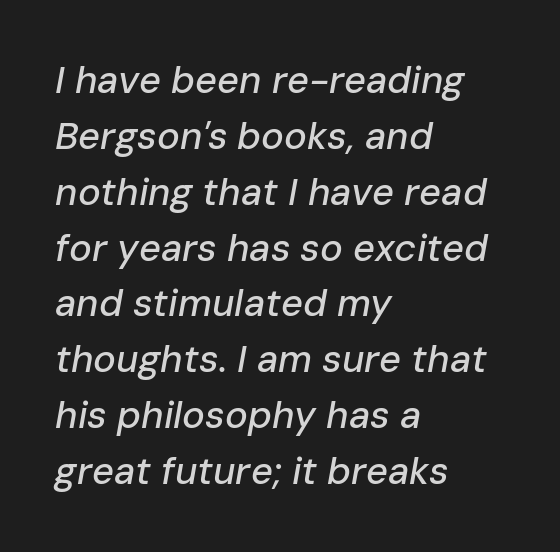
This sample has the flowing, uneven cadence of proportional lettering. Quick note: underline off. Students, observe: this is what conventionally led text looks like. Casual observation: everything's shoved over to the left. Observe the lean: these are italic letterforms.
